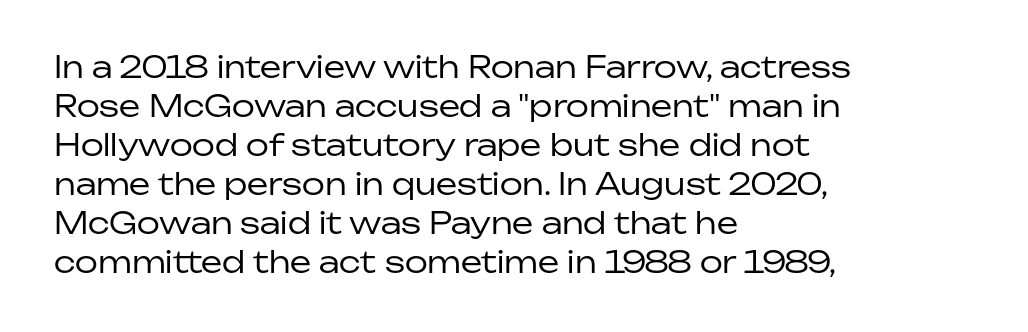
{"serif": "no", "italic": "no", "bold": "no", "weight": "regular", "width": "normal", "stroke_contrast": "low", "x_height": "medium", "monospaced": "no", "underline": "no", "align": "left", "line_spacing": "normal", "line_spacing_ratio": 1.3, "letter_spacing": "normal", "letter_spacing_em": 0.0, "glyph_px": 30}
